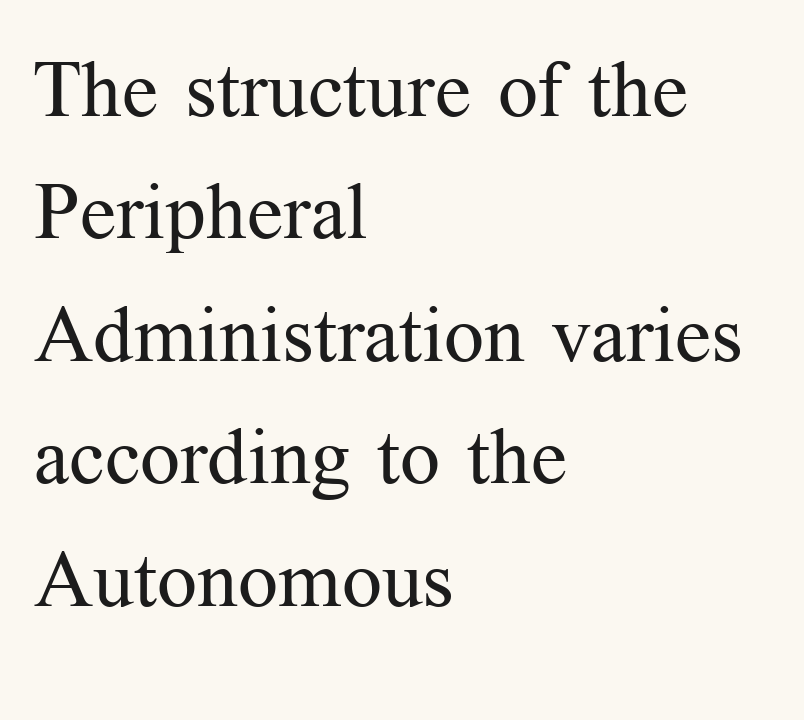
The image shows 79 px regular-weight serif type, upright; set left-aligned, normal line spacing (1.55x), normal letter spacing, not underlined; medium stroke contrast and a medium x-height.
